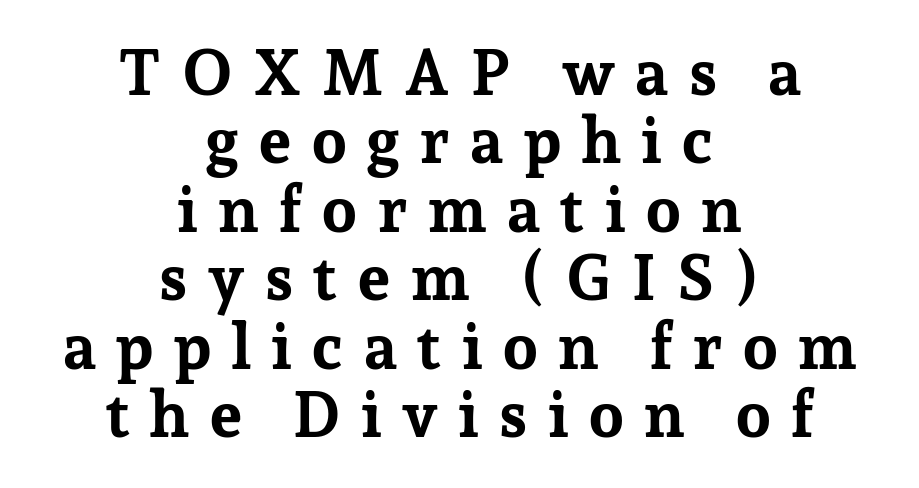
The image shows 64 px bold serif type, upright; set centered, tight line spacing (1.07x), unusually wide letter spacing (+0.29 em), not underlined; low stroke contrast and a medium x-height.
